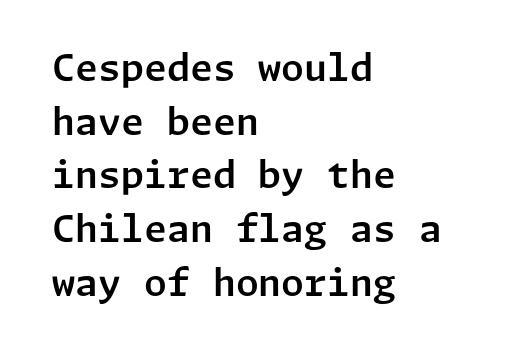
The font's upright variant was chosen for this text. This rendering employs a face without finishing strokes, i.e., a sans-serif. How would I describe the line gaps? Plain and ordinary. These lines are set flush left with a ragged right edge.
